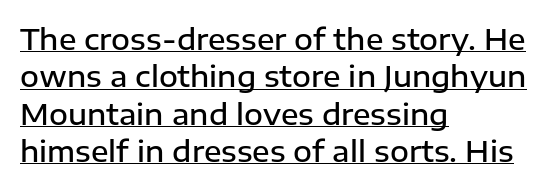
{"serif": "no", "italic": "no", "bold": "semi", "weight": "semibold", "width": "normal", "stroke_contrast": "low", "x_height": "medium", "monospaced": "no", "underline": "yes", "align": "left", "line_spacing": "normal", "line_spacing_ratio": 1.29, "letter_spacing": "normal", "letter_spacing_em": 0.0, "glyph_px": 29}
